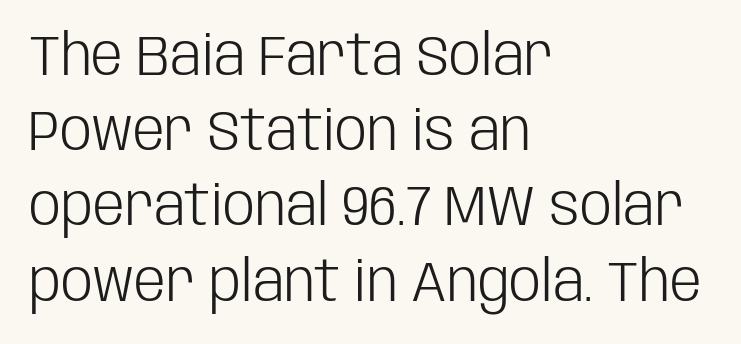
Q: Is the text bold? A: No.
Q: Is the text italic (slanted)? A: No, it is upright.
Q: Is the typeface a serif or a sans-serif typeface? A: Sans-serif.
Q: Is the text underlined? A: No.
Q: How is the paragraph aligned? A: Left-aligned.
Q: Is the spacing between letters normal or unusually wide? A: Normal.
Q: Is the spacing between lines tight, normal or loose? A: Normal.
Q: Width (condensed, normal, or wide)? A: Condensed.
Q: Stroke contrast? A: Low.
Q: x-height? A: Large.
Q: Monospaced? A: No.
